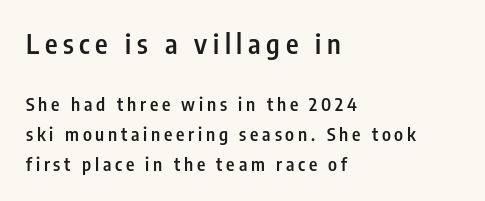
The image shows 27 px text type, upright; set left-aligned, normal line spacing (1.65x), unusually wide letter spacing (+0.21 em), not underlined; the first (top) block is 1.5x larger.
